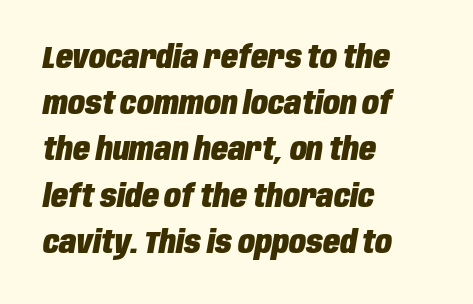
The paragraph shown leans on its left margin. These lines are rendered in a variable-pitch font. Heavy-handed strokes throughout: this text is bold. If you measured baseline to baseline, you'd find a middling distance. Caption: standard tracking, unaltered. The rendering applies a slant to the glyphs.
